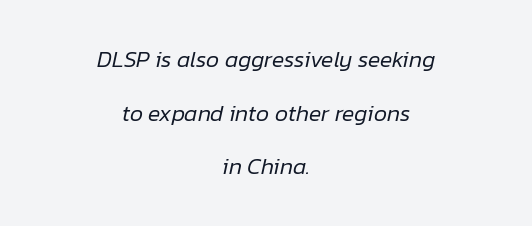
Here the glyphs are tracked normally, forming tight word shapes. The strokes are not fattened; the text isn't bold. The letters are slanted; this is an italic face. Each new line begins a long way beneath the previous one.
